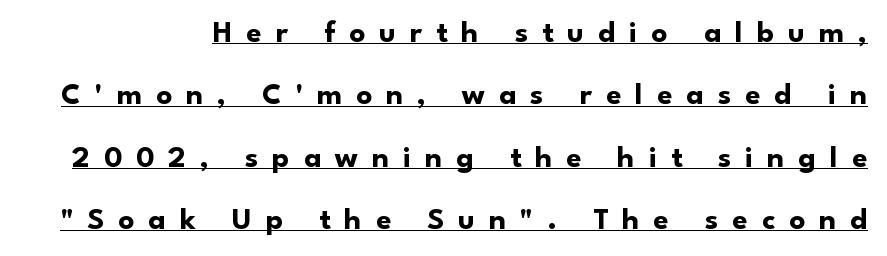
Notice how the stems are strictly vertical — no italics here. Is the letter spacing exaggerated? Yes — the characters are pushed far apart. The vertical gap from one line to the next is large. The rendering uses the underline text-decoration.
